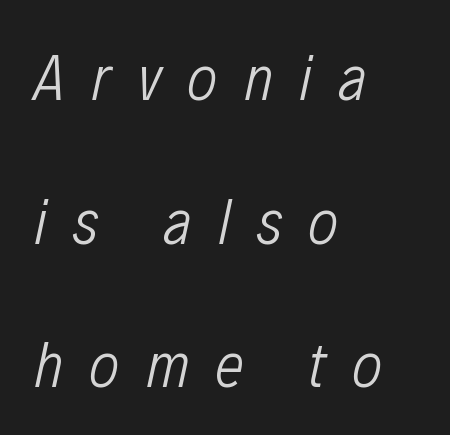
The image shows 65 px light, condensed type, italic (leaning right); set left-aligned, loose line spacing (2.21x), unusually wide letter spacing (+0.4 em), not underlined; low stroke contrast and a medium x-height.
